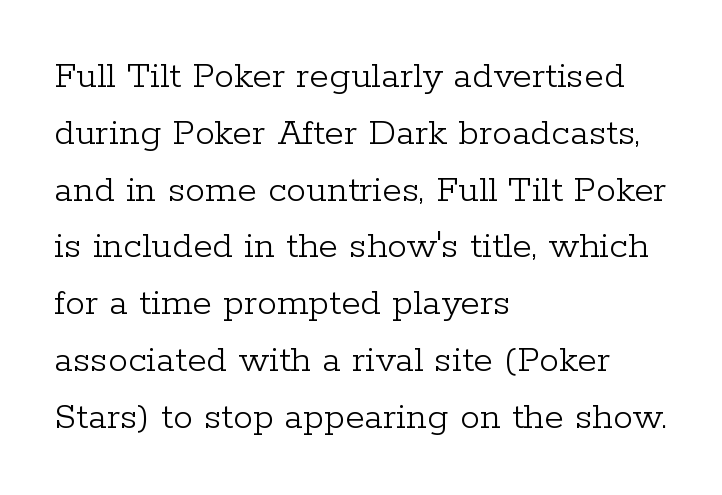
Left-aligned paragraph, ragged on the right. Nobody drew a line under any word here. Successive baselines arrive at the customary interval. Proportional: the letters do not fall into vertical columns.
